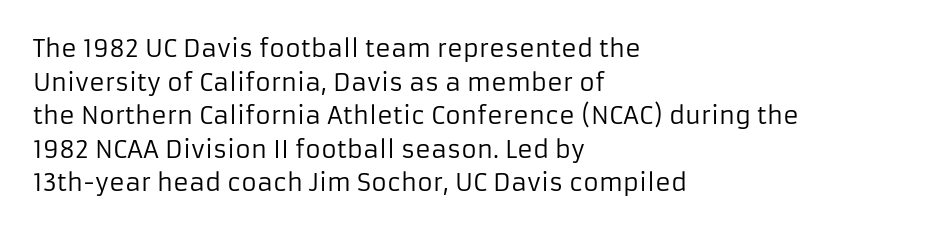
The image shows 24 px text type, upright; set left-aligned, normal line spacing (1.4x), normal letter spacing, not underlined.
